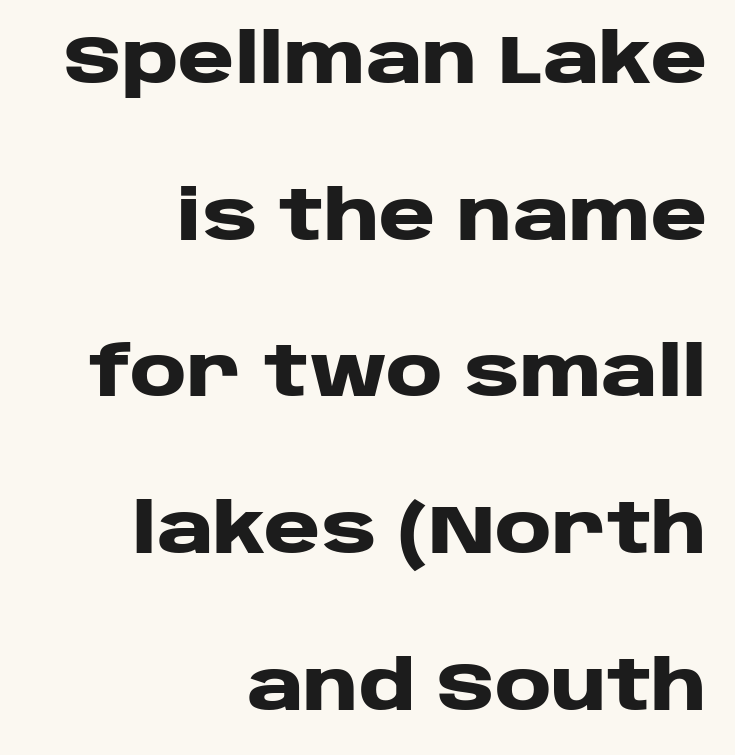
Each letter keeps its own natural width here, so spacing adapts to shape. Notice how the passage keeps a crisp vertical edge on the right only. To sum up the face: it is a sans, with no serifs. Strong, thick strokes mark this as bold type. You could fit nearly another row in the gap between these rows.
